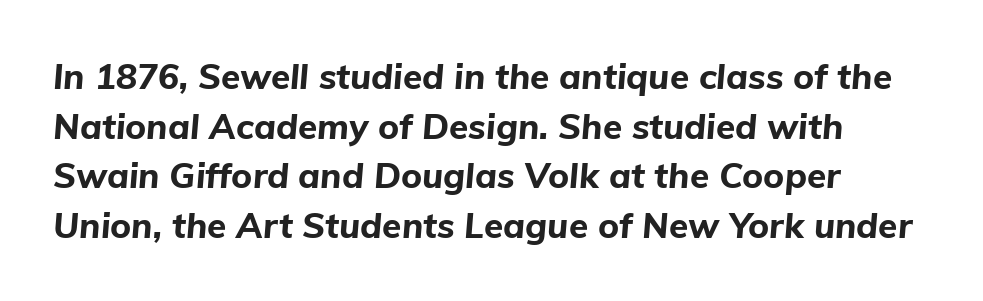
Q: Is the text bold? A: Yes.
Q: Is the text italic (slanted)? A: Yes, it leans right by about 5 degrees.
Q: Is the text underlined? A: No.
Q: How is the paragraph aligned? A: Left-aligned.
Q: Is the spacing between letters normal or unusually wide? A: Normal.
Q: Is the spacing between lines tight, normal or loose? A: Normal.
Q: Width (condensed, normal, or wide)? A: Normal.
Q: Stroke contrast? A: Low.
Q: x-height? A: Medium.
Q: Monospaced? A: No.
